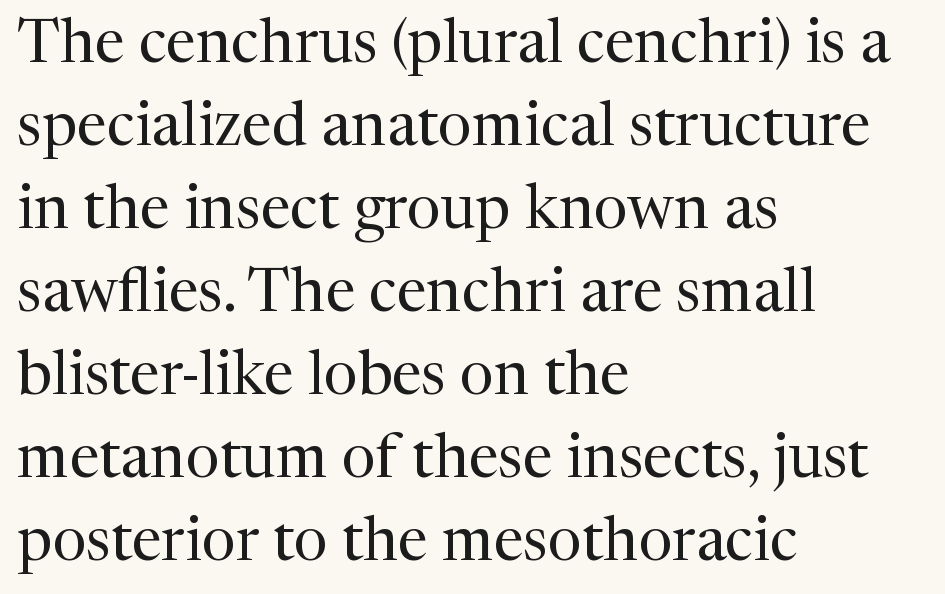
{"serif": "yes", "italic": "no", "bold": "no", "weight": "regular", "width": "normal", "stroke_contrast": "medium", "x_height": "medium", "monospaced": "no", "underline": "no", "align": "left", "line_spacing": "normal", "line_spacing_ratio": 1.36, "letter_spacing": "normal", "letter_spacing_em": 0.0, "glyph_px": 61}
